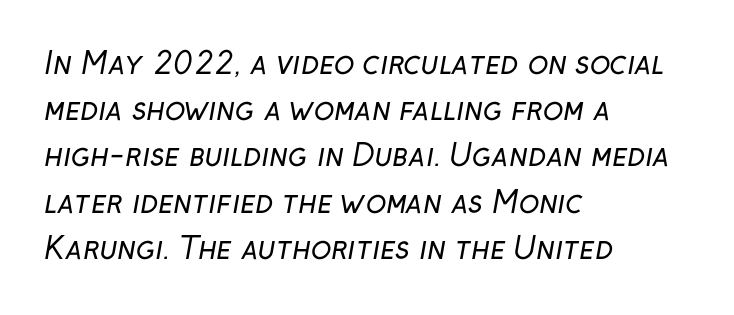
{"serif": "no", "bold": "no", "weight": "regular", "width": "normal", "stroke_contrast": "low", "x_height": "medium", "monospaced": "no", "underline": "no", "align": "left", "line_spacing": "normal", "line_spacing_ratio": 1.54, "letter_spacing": "normal", "letter_spacing_em": 0.0, "glyph_px": 30}
